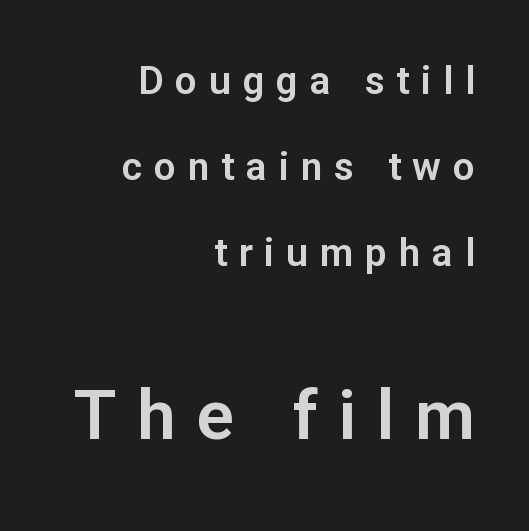
{"serif": "no", "italic": "no", "width": "normal", "stroke_contrast": "low", "x_height": "medium", "monospaced": "no", "underline": "no", "align": "right", "line_spacing": "loose", "line_spacing_ratio": 2.21, "letter_spacing": "wide", "letter_spacing_em": 0.3, "larger_block": "second", "size_ratio": 1.77, "glyph_px": 69}
